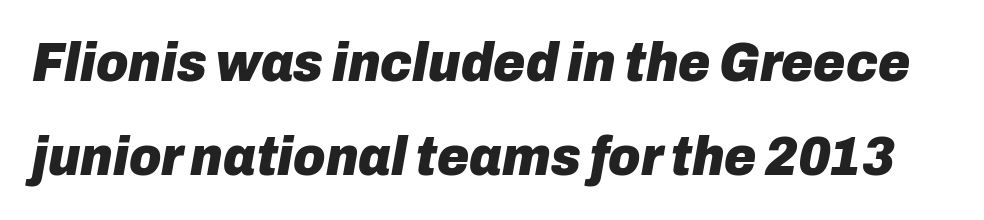
Q: Is the text bold? A: Yes.
Q: Is the text italic (slanted)? A: Yes, it leans right by about 10 degrees.
Q: Is the text underlined? A: No.
Q: Is the spacing between letters normal or unusually wide? A: Normal.
Q: Width (condensed, normal, or wide)? A: Normal.
Q: Stroke contrast? A: Low.
Q: x-height? A: Medium.
Q: Monospaced? A: No.
